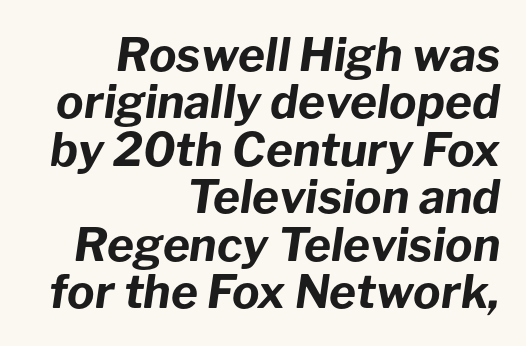
{"italic": "yes", "lean": "right", "slant_degrees": 8, "bold": "yes", "weight": "bold", "width": "normal", "stroke_contrast": "low", "x_height": "medium", "monospaced": "no", "underline": "no", "align": "right", "line_spacing": "tight", "line_spacing_ratio": 1.03, "letter_spacing": "normal", "letter_spacing_em": 0.0, "glyph_px": 46}
